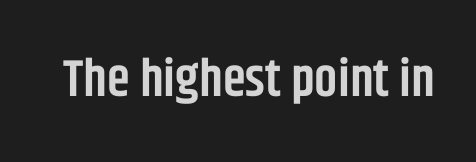
{"serif": "no", "italic": "no", "bold": "semi", "weight": "semibold", "width": "condensed", "stroke_contrast": "low", "x_height": "large", "monospaced": "no", "underline": "no", "letter_spacing": "normal", "letter_spacing_em": 0.0, "glyph_px": 52}
